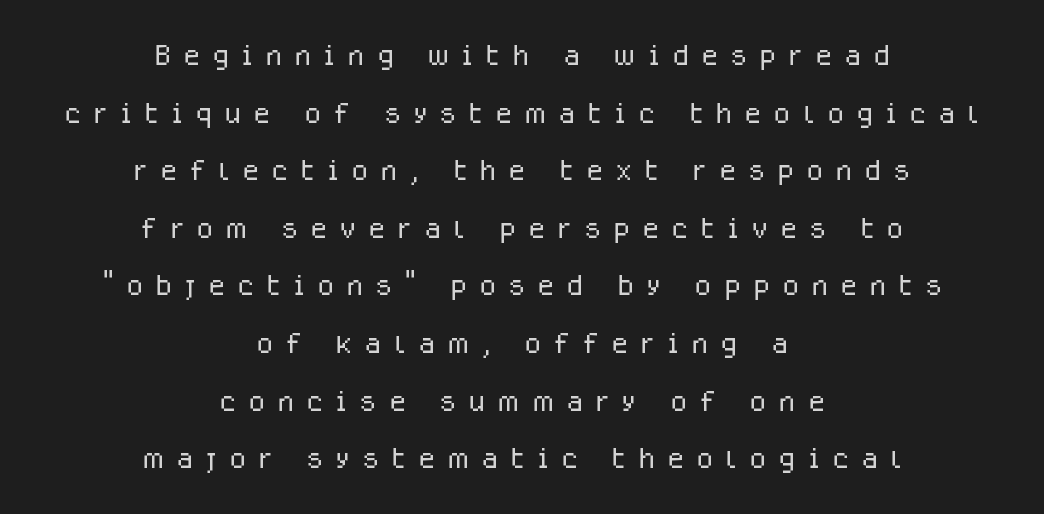
The image shows 40 px light sans-serif type, upright; set centered, normal line spacing (1.44x), unusually wide letter spacing (+0.29 em), not underlined; low stroke contrast and a medium x-height.
